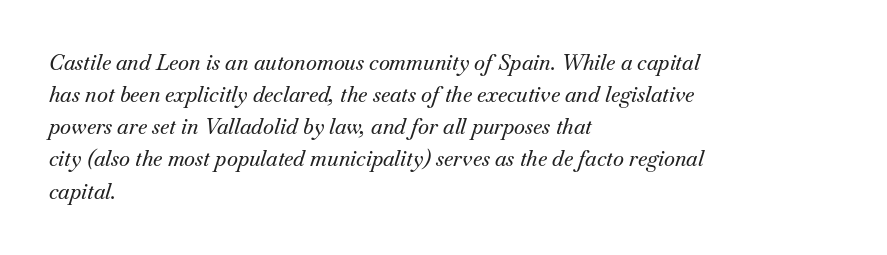
The foot of each line stays bare and open. The lettering tilts uniformly, giving the passage an italic look. Each new line begins a customary step beneath the previous one. Which margin do the lines hug? The left one — the right edge is uneven. Look at the tracking — it's just the regular setting, nothing added.
